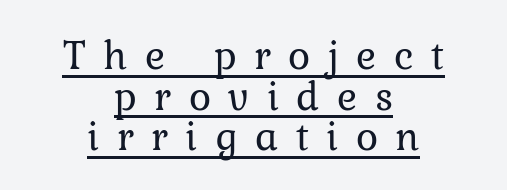
{"italic": "no", "bold": "no", "weight": "regular", "width": "normal", "stroke_contrast": "low", "x_height": "medium", "monospaced": "no", "underline": "yes", "align": "center", "line_spacing": "tight", "line_spacing_ratio": 0.97, "letter_spacing": "wide", "letter_spacing_em": 0.42, "glyph_px": 42}
